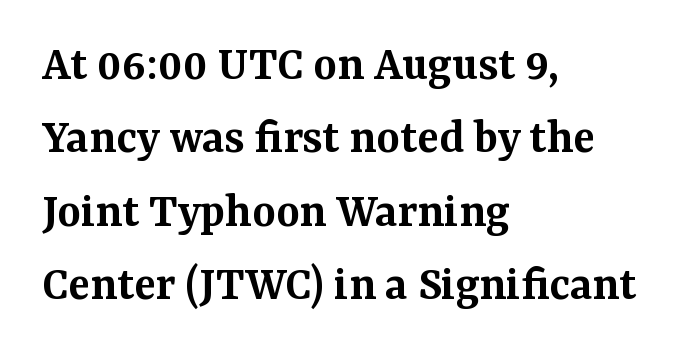
{"serif": "yes", "italic": "no", "bold": "semi", "weight": "semibold", "width": "normal", "stroke_contrast": "medium", "x_height": "medium", "monospaced": "no", "underline": "no", "align": "left", "line_spacing": "normal", "line_spacing_ratio": 1.47, "letter_spacing": "normal", "letter_spacing_em": 0.0, "glyph_px": 50}
